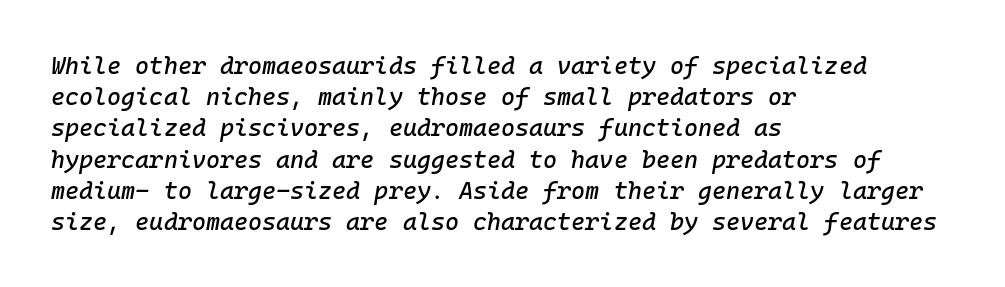
The passage shown has conventional tracking throughout. This sample is left-justified, so line endings fall wherever the words run out. The lines sit at an ordinary, default distance from one another. Check the space under the baseline: it is left empty. In terms of posture, this sample is oblique.
